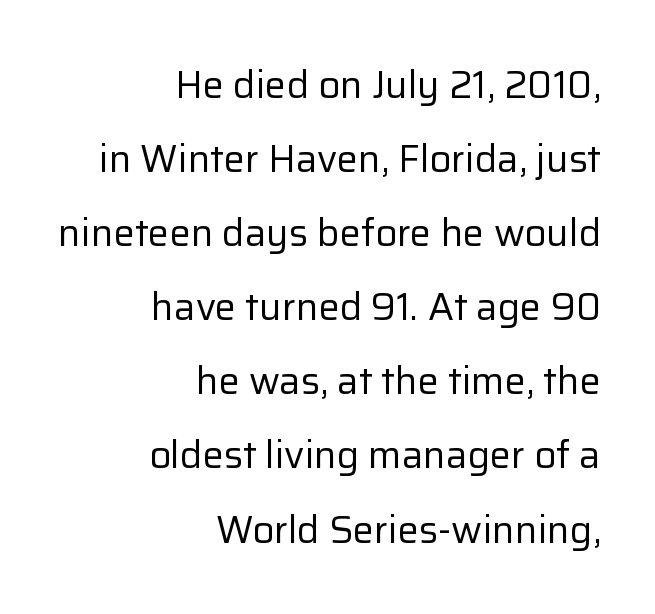
Q: Is the text bold? A: No.
Q: Is the text italic (slanted)? A: No, it is upright.
Q: Is the typeface a serif or a sans-serif typeface? A: Sans-serif.
Q: Is the text underlined? A: No.
Q: How is the paragraph aligned? A: Right-aligned.
Q: Is the spacing between letters normal or unusually wide? A: Normal.
Q: Is the spacing between lines tight, normal or loose? A: Loose.
Q: Width (condensed, normal, or wide)? A: Normal.
Q: Stroke contrast? A: Low.
Q: x-height? A: Medium.
Q: Monospaced? A: No.
